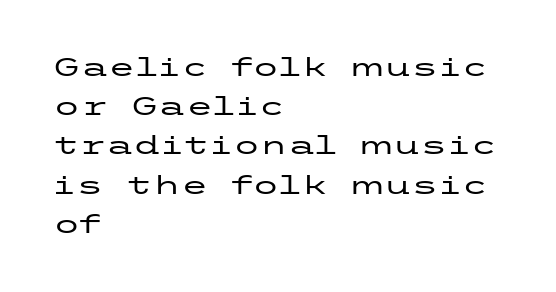
The foot of each line stays bare and open. Upright lettering throughout. Characters follow at the spacing the type designer built in. Line spacing here is normal.
